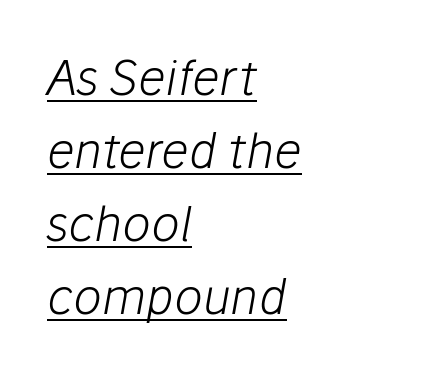
Q: Is the text bold? A: No.
Q: Is the text italic (slanted)? A: Yes, it leans right by about 10 degrees.
Q: Is the text underlined? A: Yes.
Q: How is the paragraph aligned? A: Left-aligned.
Q: Is the spacing between letters normal or unusually wide? A: Normal.
Q: Is the spacing between lines tight, normal or loose? A: Normal.
Q: Width (condensed, normal, or wide)? A: Normal.
Q: Stroke contrast? A: Low.
Q: x-height? A: Medium.
Q: Monospaced? A: No.
